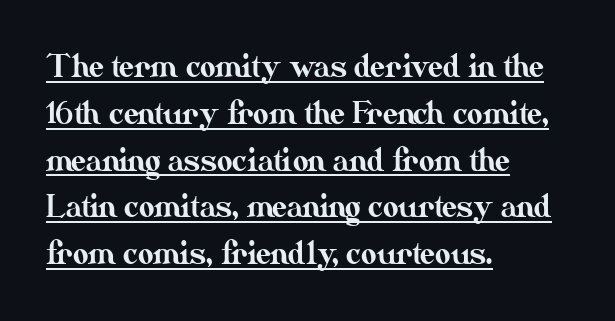
The image shows 30 px text type, upright; set left-aligned, normal line spacing (1.56x), normal letter spacing, underlined; medium stroke contrast and a small x-height.
